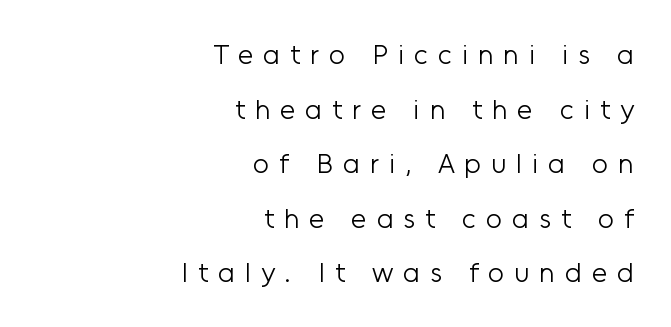
Q: Is the text bold? A: No.
Q: Is the text italic (slanted)? A: No, it is upright.
Q: Is the typeface a serif or a sans-serif typeface? A: Sans-serif.
Q: Is the text underlined? A: No.
Q: How is the paragraph aligned? A: Right-aligned.
Q: Is the spacing between letters normal or unusually wide? A: Unusually wide.
Q: Is the spacing between lines tight, normal or loose? A: Loose.
Q: Width (condensed, normal, or wide)? A: Normal.
Q: Stroke contrast? A: Low.
Q: x-height? A: Medium.
Q: Monospaced? A: No.
